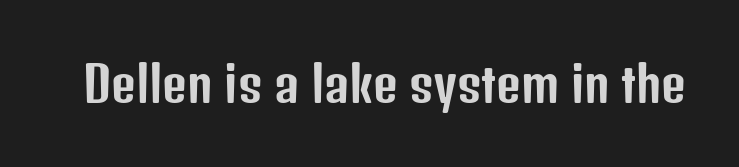
Q: Is the text italic (slanted)? A: No, it is upright.
Q: Is the typeface a serif or a sans-serif typeface? A: Sans-serif.
Q: Is the text underlined? A: No.
Q: Is the spacing between letters normal or unusually wide? A: Normal.
Q: Width (condensed, normal, or wide)? A: Condensed.
Q: Stroke contrast? A: Low.
Q: x-height? A: Medium.
Q: Monospaced? A: No.
